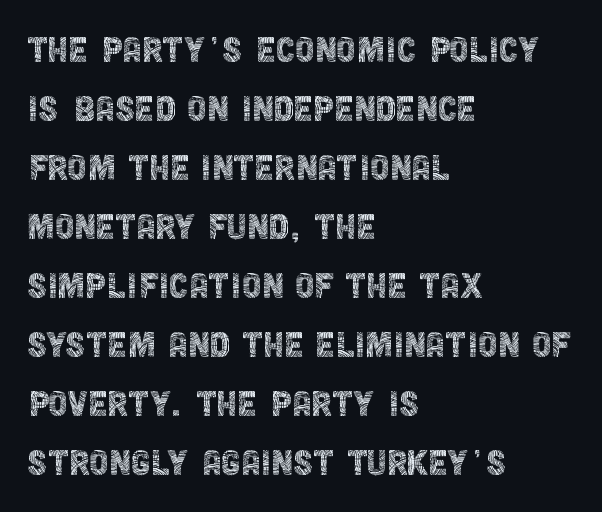
Q: Is the text bold? A: No.
Q: Is the text italic (slanted)? A: No, it is upright.
Q: Is the typeface a serif or a sans-serif typeface? A: Sans-serif.
Q: Is the text underlined? A: No.
Q: How is the paragraph aligned? A: Left-aligned.
Q: Is the spacing between letters normal or unusually wide? A: Normal.
Q: Is the spacing between lines tight, normal or loose? A: Normal.
Q: Width (condensed, normal, or wide)? A: Condensed.
Q: x-height? A: Large.
Q: Monospaced? A: No.
